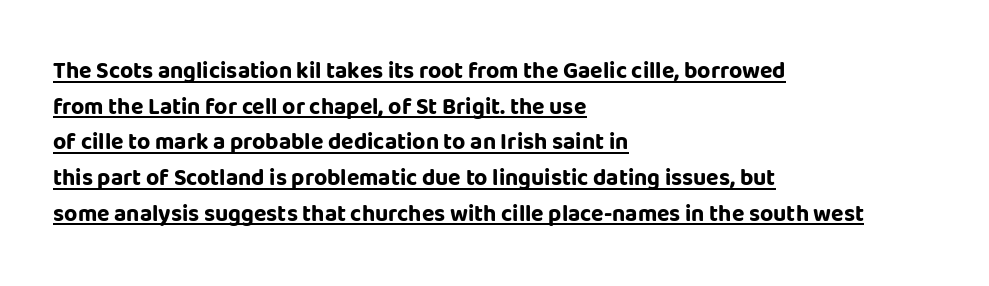
Q: Is the text bold? A: Yes.
Q: Is the text italic (slanted)? A: No, it is upright.
Q: Is the text underlined? A: Yes.
Q: How is the paragraph aligned? A: Left-aligned.
Q: Is the spacing between letters normal or unusually wide? A: Normal.
Q: Is the spacing between lines tight, normal or loose? A: Normal.
